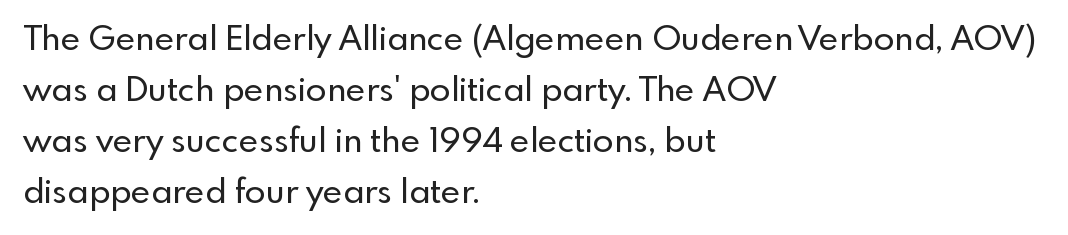
{"serif": "no", "italic": "no", "width": "normal", "x_height": "small", "monospaced": "no", "underline": "no", "align": "left", "line_spacing": "normal", "line_spacing_ratio": 1.5, "letter_spacing": "normal", "letter_spacing_em": 0.0, "glyph_px": 34}
